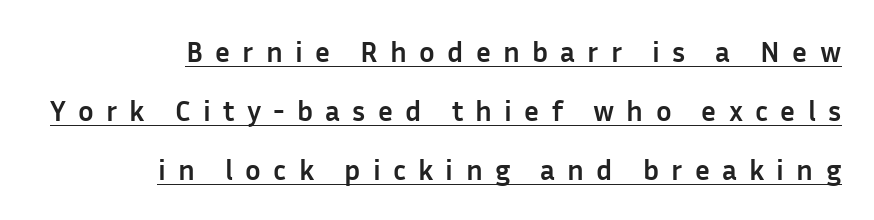
These characters rest on top of a visible drawn line. I'd describe the lettering as bold — thick and assertive. Interline gaps are noticeably wide in this sample. A typesetter would call this proportional, since set widths differ per character.
